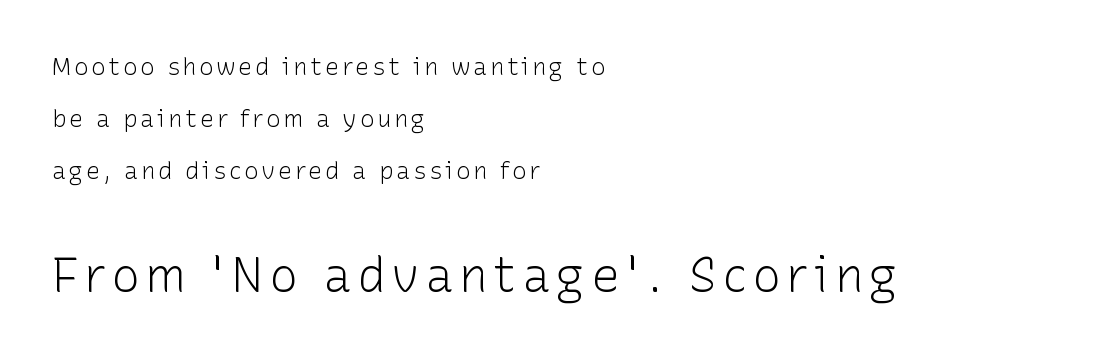
No chunkiness to these letters — they're not bold. The type family on display is of the sans-serif kind. Honestly, the rows look like they've been pulled way apart. This sample is left-justified, so line endings fall wherever the words run out.
